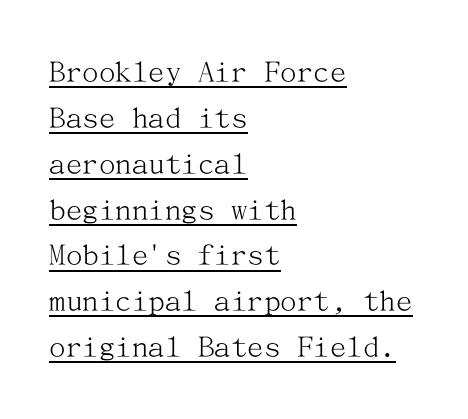
Q: Is the text bold? A: No.
Q: Is the text italic (slanted)? A: No, it is upright.
Q: Is the typeface a serif or a sans-serif typeface? A: Serif.
Q: Is the text underlined? A: Yes.
Q: How is the paragraph aligned? A: Left-aligned.
Q: Is the spacing between letters normal or unusually wide? A: Normal.
Q: Is the spacing between lines tight, normal or loose? A: Normal.
Q: Width (condensed, normal, or wide)? A: Normal.
Q: Stroke contrast? A: Medium.
Q: x-height? A: Medium.
